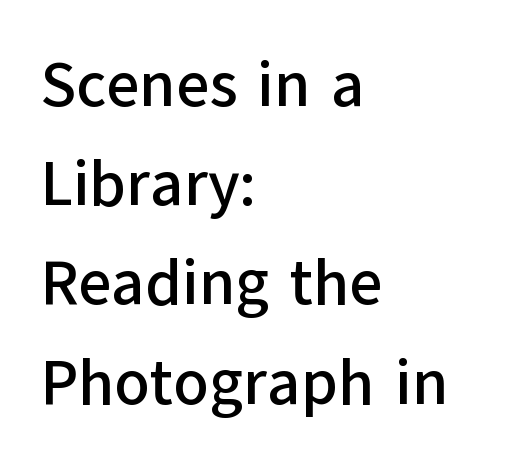
{"serif": "no", "italic": "no", "width": "normal", "stroke_contrast": "low", "x_height": "medium", "monospaced": "no", "underline": "no", "align": "left", "line_spacing": "normal", "line_spacing_ratio": 1.55, "letter_spacing": "normal", "letter_spacing_em": 0.0, "glyph_px": 64}
